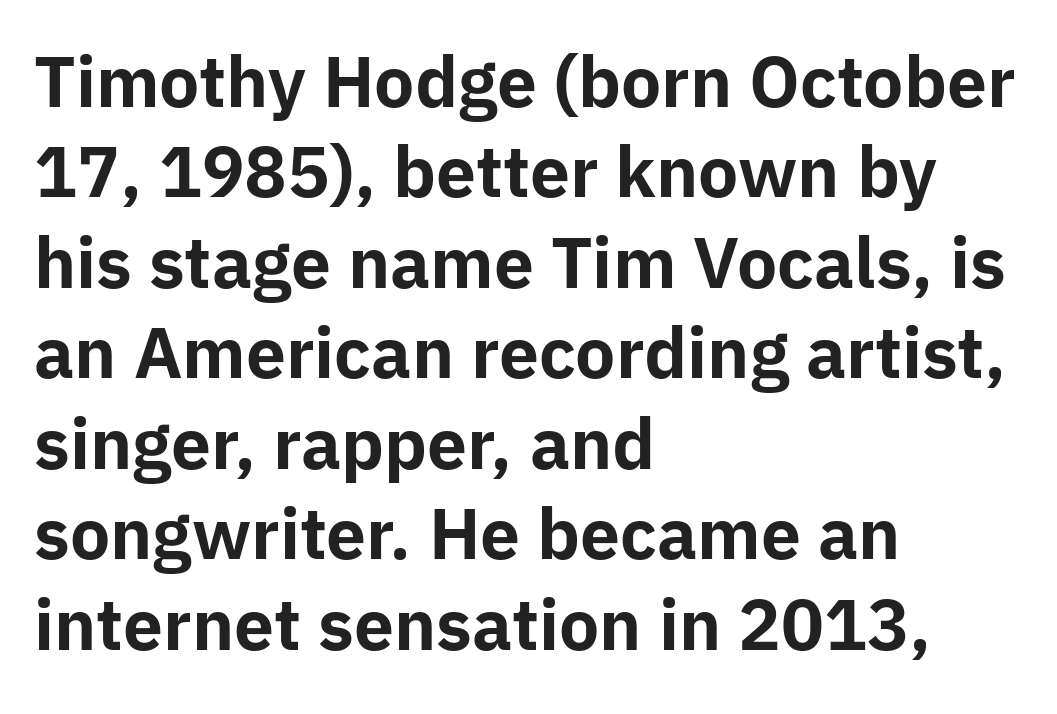
The image shows 68 px bold sans-serif type, upright; set left-aligned, normal line spacing (1.33x), normal letter spacing, not underlined; low stroke contrast and a medium x-height.
